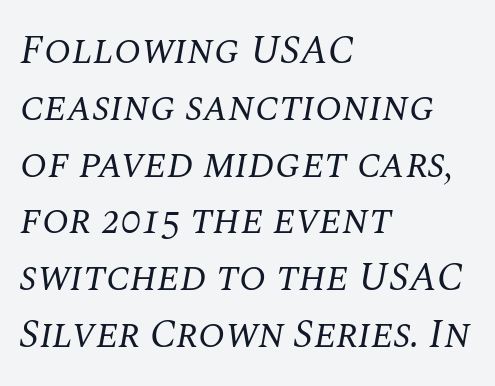
{"serif": "yes", "italic": "yes", "lean": "right", "slant_degrees": 10, "bold": "no", "weight": "regular", "width": "normal", "stroke_contrast": "medium", "x_height": "large", "monospaced": "no", "underline": "no", "align": "left", "line_spacing": "normal", "line_spacing_ratio": 1.42, "letter_spacing": "normal", "letter_spacing_em": 0.0, "glyph_px": 40}
